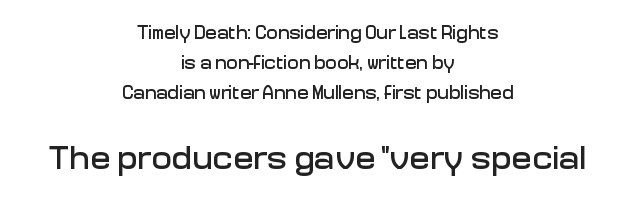
The image shows 34 px sans-serif type, upright; set centered, normal line spacing (1.57x), normal letter spacing, not underlined; the second (bottom) block is 1.79x larger; low stroke contrast and a medium x-height.
